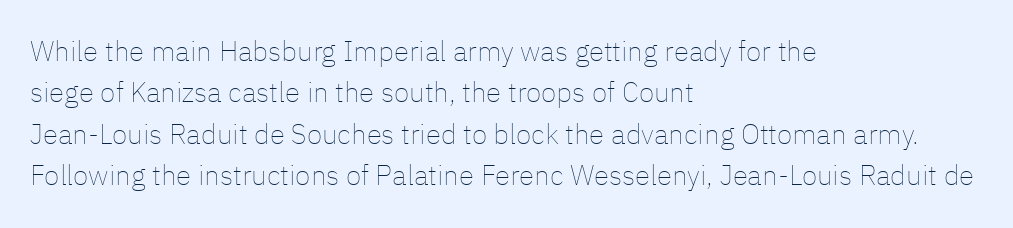
{"italic": "no", "bold": "no", "weight": "thin", "width": "normal", "stroke_contrast": "low", "x_height": "medium", "monospaced": "no", "underline": "no", "align": "left", "line_spacing": "normal", "line_spacing_ratio": 1.48, "letter_spacing": "normal", "letter_spacing_em": 0.0, "glyph_px": 28}
